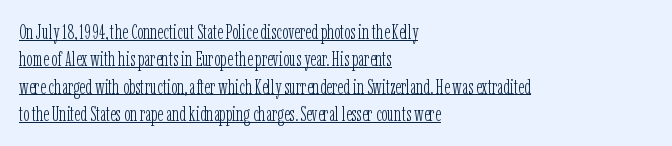
{"italic": "no", "bold": "no", "underline": "yes", "align": "left", "line_spacing": "normal", "line_spacing_ratio": 1.3, "letter_spacing": "normal", "letter_spacing_em": 0.0, "glyph_px": 21}
